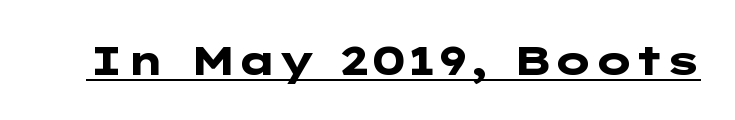
The image shows 40 px heavy, wide sans-serif type, upright; set normal letter spacing, underlined; low stroke contrast and a medium x-height.
